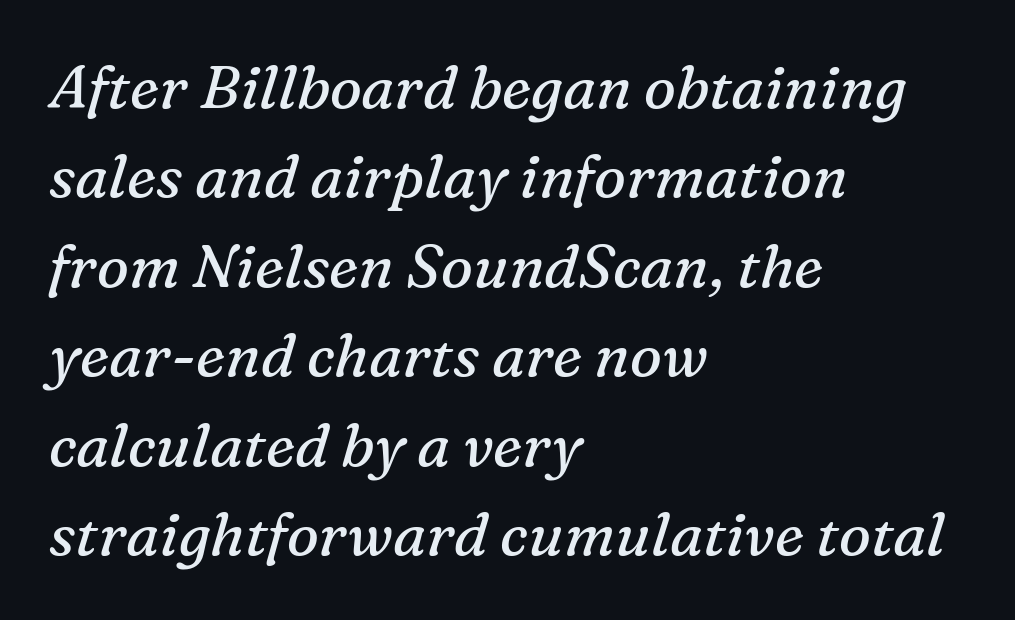
Q: Is the text bold? A: No.
Q: Is the text italic (slanted)? A: Yes, it leans right by about 16 degrees.
Q: Is the typeface a serif or a sans-serif typeface? A: Serif.
Q: Is the text underlined? A: No.
Q: How is the paragraph aligned? A: Left-aligned.
Q: Is the spacing between letters normal or unusually wide? A: Normal.
Q: Is the spacing between lines tight, normal or loose? A: Normal.
Q: Width (condensed, normal, or wide)? A: Normal.
Q: Stroke contrast? A: Medium.
Q: x-height? A: Medium.
Q: Monospaced? A: No.
